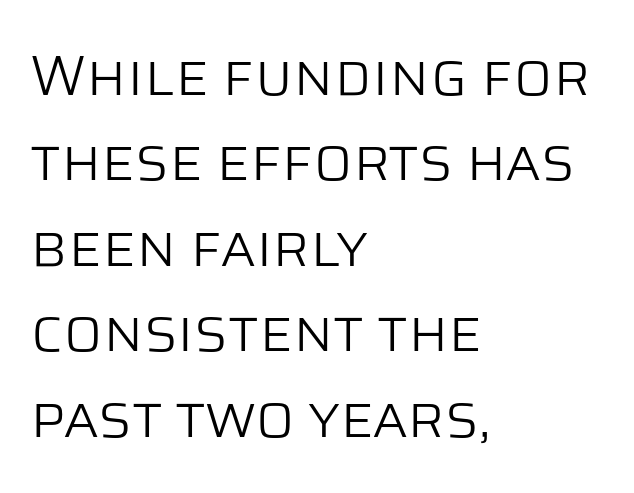
{"serif": "no", "italic": "no", "bold": "no", "weight": "light", "width": "normal", "stroke_contrast": "low", "x_height": "large", "monospaced": "no", "underline": "no", "align": "left", "line_spacing": "normal", "line_spacing_ratio": 1.5, "letter_spacing": "normal", "letter_spacing_em": 0.0, "glyph_px": 57}
